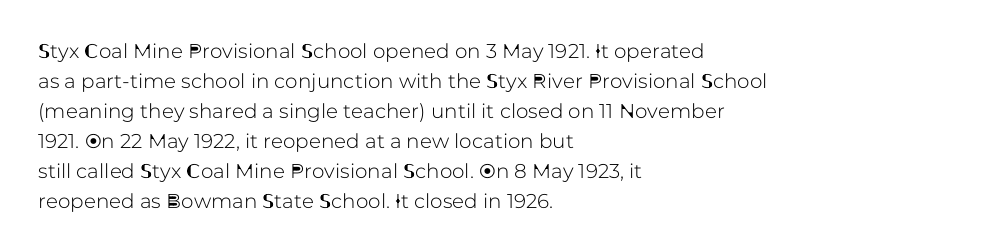
{"italic": "no", "underline": "no", "align": "left", "line_spacing": "normal", "line_spacing_ratio": 1.5, "letter_spacing": "normal", "letter_spacing_em": 0.0, "glyph_px": 20}
